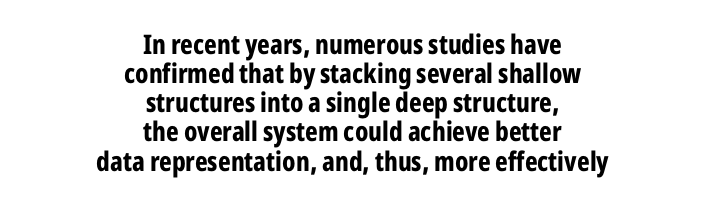
Clear beneath every line of the passage. Is there any slant? The stems are plumb. The leading is snug, giving the passage a crowded texture. Inter-character spacing is left at the font's built-in metrics. Chunky letters — that's bold for sure.
